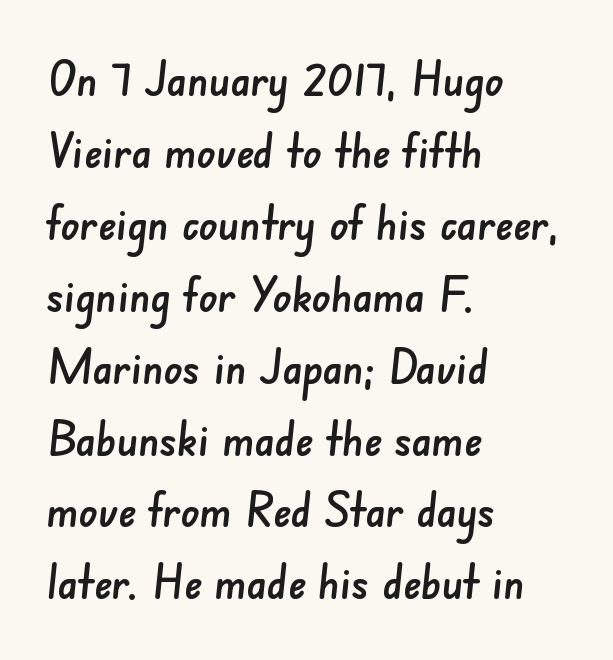
Q: Is the typeface a serif or a sans-serif typeface? A: Sans-serif.
Q: Is the text underlined? A: No.
Q: How is the paragraph aligned? A: Left-aligned.
Q: Is the spacing between letters normal or unusually wide? A: Normal.
Q: Is the spacing between lines tight, normal or loose? A: Normal.
Q: Width (condensed, normal, or wide)? A: Normal.
Q: Stroke contrast? A: Low.
Q: x-height? A: Small.
Q: Monospaced? A: No.
